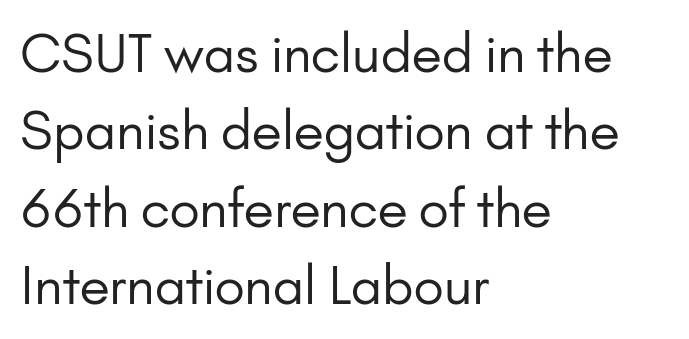
The lettering holds an erect, upright posture throughout. Letterform terminals end flat and unadorned throughout the passage. The line-height multiplier appears to be the usual default. Caption: multi-line text, flush left, ragged right.
